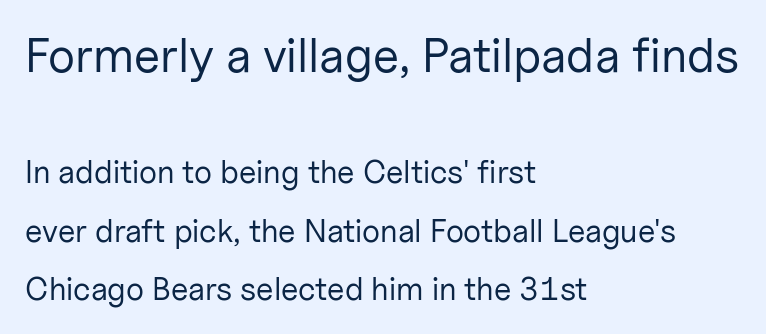
The image shows 48 px regular-weight sans-serif type, upright; set left-aligned, line spacing 1.84x, normal letter spacing, not underlined; the first (top) block is 1.5x larger; low stroke contrast and a medium x-height.
